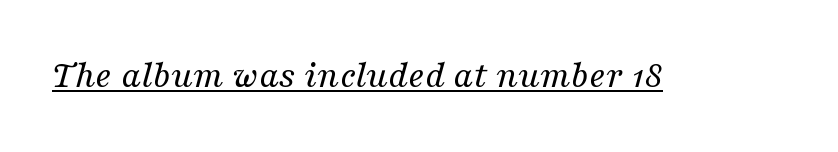
Q: Is the text bold? A: No.
Q: Is the text italic (slanted)? A: Yes, it leans right by about 16 degrees.
Q: Is the typeface a serif or a sans-serif typeface? A: Serif.
Q: Is the text underlined? A: Yes.
Q: Is the spacing between letters normal or unusually wide? A: Normal.
Q: Width (condensed, normal, or wide)? A: Normal.
Q: Stroke contrast? A: Medium.
Q: x-height? A: Medium.
Q: Monospaced? A: No.
